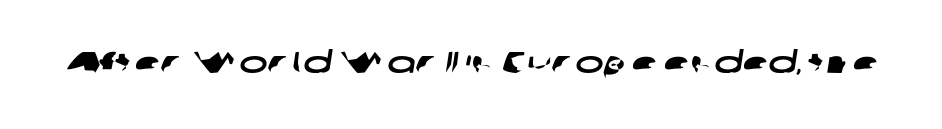
Check under the words: just untouched page. Observe the absence of serifs on each vertical stroke in this sample. Short note: letters normally spaced. Proportional: the letters do not fall into vertical columns.
